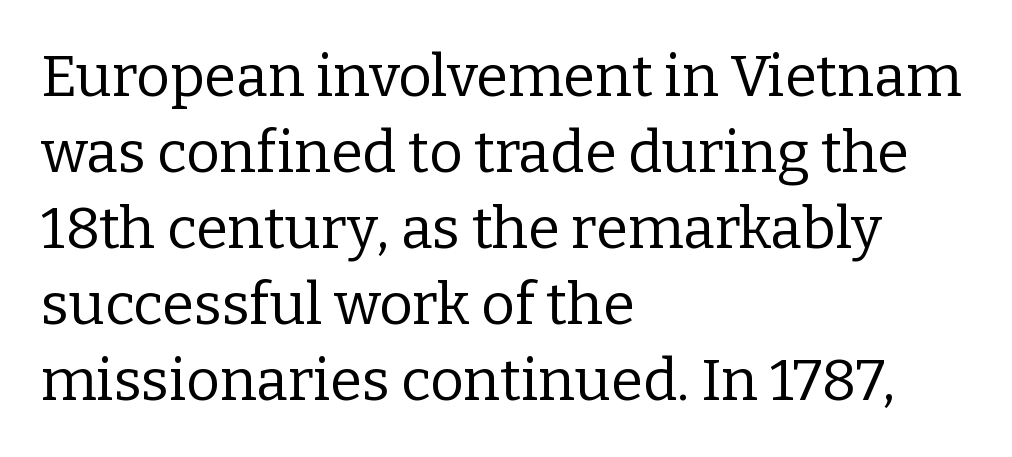
Plain, unruled lines of type. Think of a printed novel: that variable character pitch is what you see here. Horizontal bands of white between lines are of average thickness. What kind of face is this? One with serifs.
